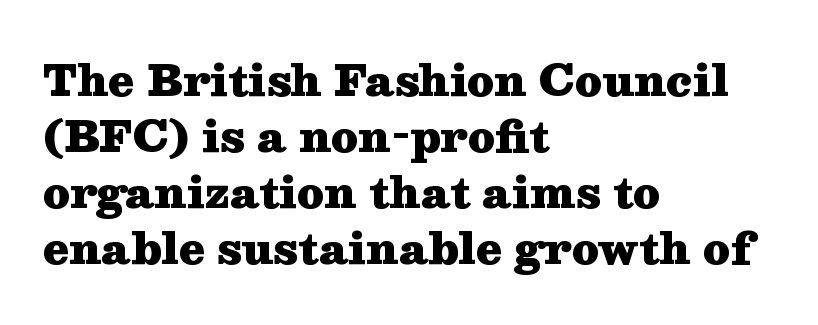
The image shows 42 px heavy, wide serif type, upright; set left-aligned, normal line spacing (1.33x), normal letter spacing, not underlined; medium stroke contrast and a medium x-height.
